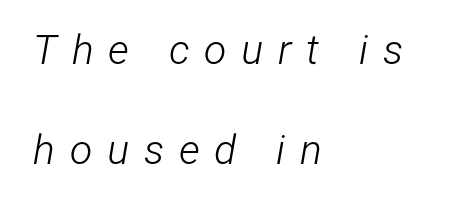
{"italic": "yes", "lean": "right", "slant_degrees": 12, "bold": "no", "weight": "light", "width": "condensed", "stroke_contrast": "low", "x_height": "medium", "monospaced": "no", "underline": "no", "align": "left", "line_spacing": "loose", "line_spacing_ratio": 2.43, "letter_spacing": "wide", "letter_spacing_em": 0.36, "glyph_px": 41}
